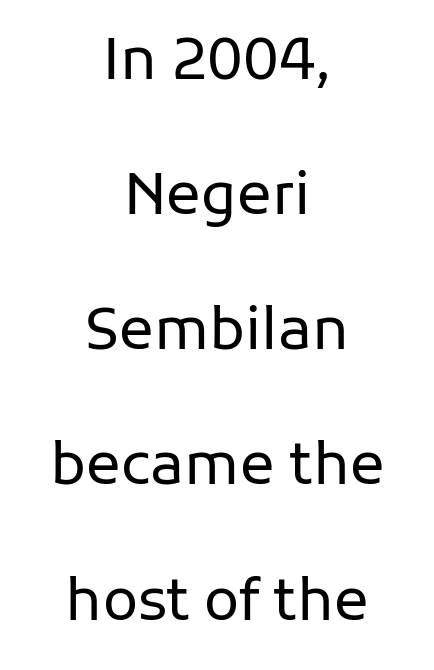
Q: Is the text bold? A: No.
Q: Is the text italic (slanted)? A: No, it is upright.
Q: Is the typeface a serif or a sans-serif typeface? A: Sans-serif.
Q: Is the text underlined? A: No.
Q: How is the paragraph aligned? A: Centered.
Q: Is the spacing between letters normal or unusually wide? A: Normal.
Q: Is the spacing between lines tight, normal or loose? A: Loose.
Q: Width (condensed, normal, or wide)? A: Normal.
Q: Stroke contrast? A: Low.
Q: x-height? A: Medium.
Q: Monospaced? A: No.
